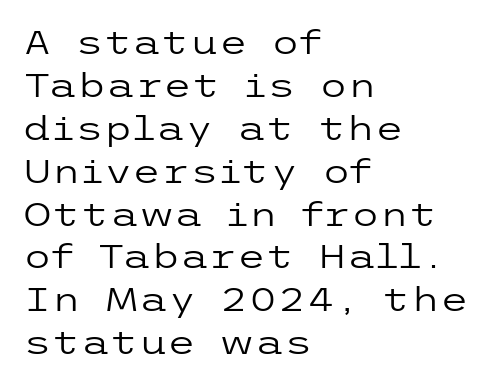
The image shows 33 px regular-weight, wide sans-serif type, upright; set left-aligned, normal line spacing (1.3x), normal letter spacing, not underlined; low stroke contrast and a medium x-height.
